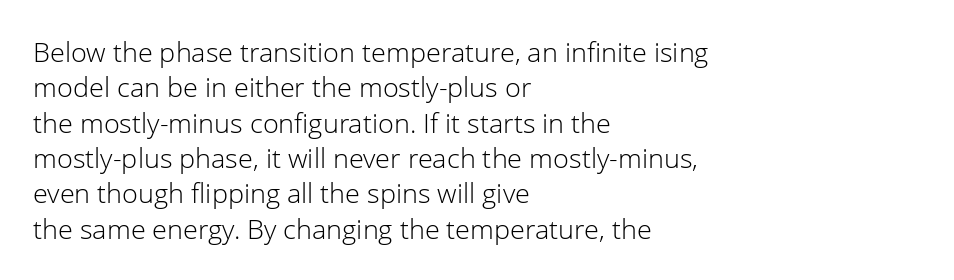
Q: Is the text bold? A: No.
Q: Is the text italic (slanted)? A: No, it is upright.
Q: Is the text underlined? A: No.
Q: How is the paragraph aligned? A: Left-aligned.
Q: Is the spacing between letters normal or unusually wide? A: Normal.
Q: Is the spacing between lines tight, normal or loose? A: Normal.
